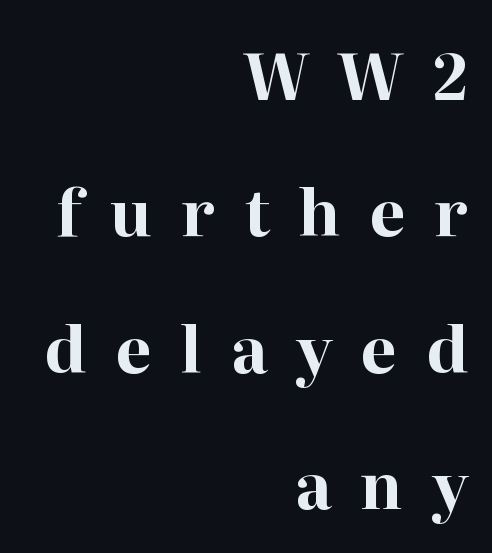
The image shows 64 px bold serif type, upright; set right-aligned, loose line spacing (2.13x), unusually wide letter spacing (+0.45 em), not underlined; high stroke contrast and a medium x-height.
